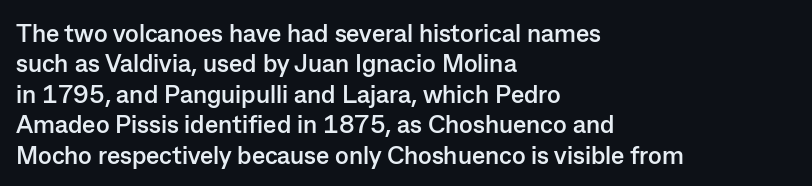
The image shows 25 px bold type, upright; set left-aligned, line spacing 1.22x, normal letter spacing, not underlined.
